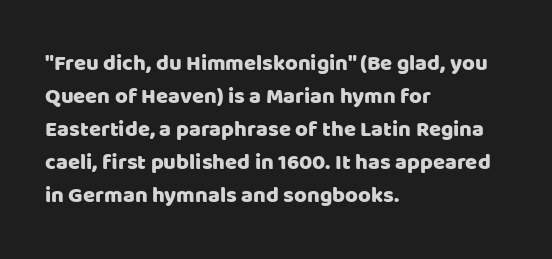
Q: Is the text italic (slanted)? A: No, it is upright.
Q: Is the text underlined? A: No.
Q: How is the paragraph aligned? A: Left-aligned.
Q: Is the spacing between letters normal or unusually wide? A: Normal.
Q: Is the spacing between lines tight, normal or loose? A: Normal.
